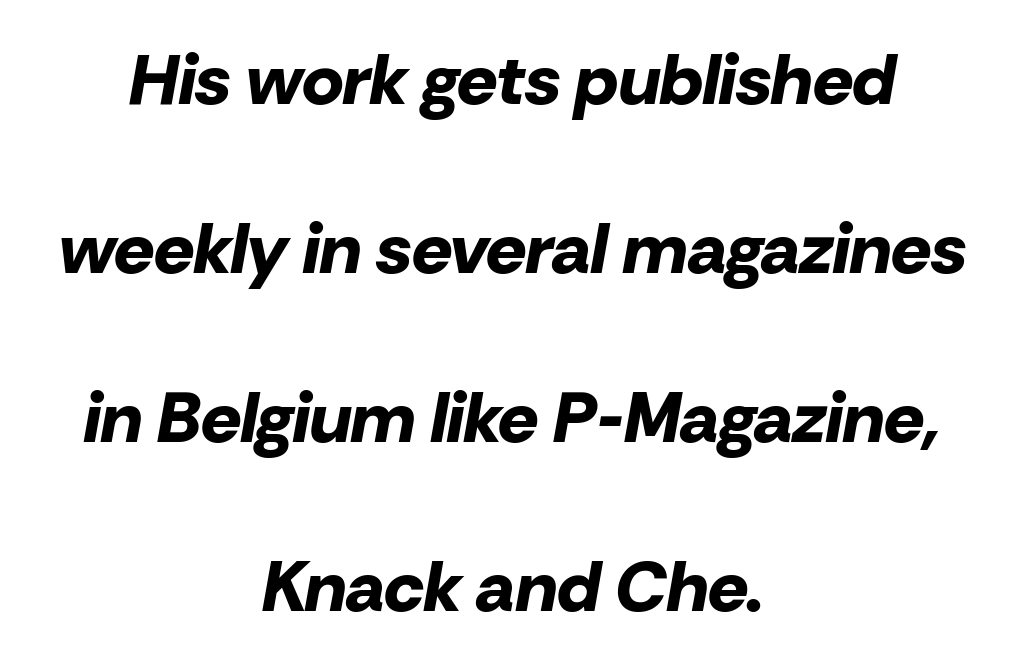
Q: Is the text bold? A: Yes.
Q: Is the text italic (slanted)? A: Yes, it leans right by about 10 degrees.
Q: Is the text underlined? A: No.
Q: How is the paragraph aligned? A: Centered.
Q: Is the spacing between letters normal or unusually wide? A: Normal.
Q: Is the spacing between lines tight, normal or loose? A: Loose.
Q: Width (condensed, normal, or wide)? A: Normal.
Q: Stroke contrast? A: Low.
Q: x-height? A: Medium.
Q: Monospaced? A: No.
